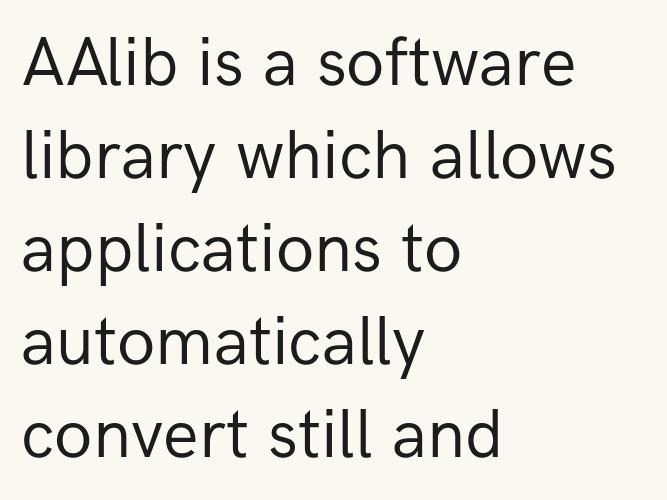
The image shows 70 px regular-weight sans-serif type, upright; set left-aligned, normal line spacing (1.33x), normal letter spacing, not underlined; low stroke contrast and a medium x-height.
